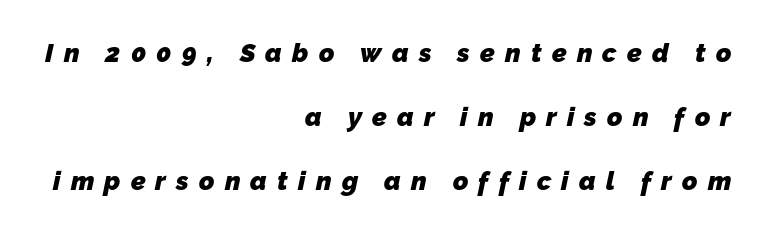
{"bold": "yes", "underline": "no", "align": "right", "line_spacing": "loose", "line_spacing_ratio": 2.46, "letter_spacing": "wide", "letter_spacing_em": 0.39, "glyph_px": 26}
